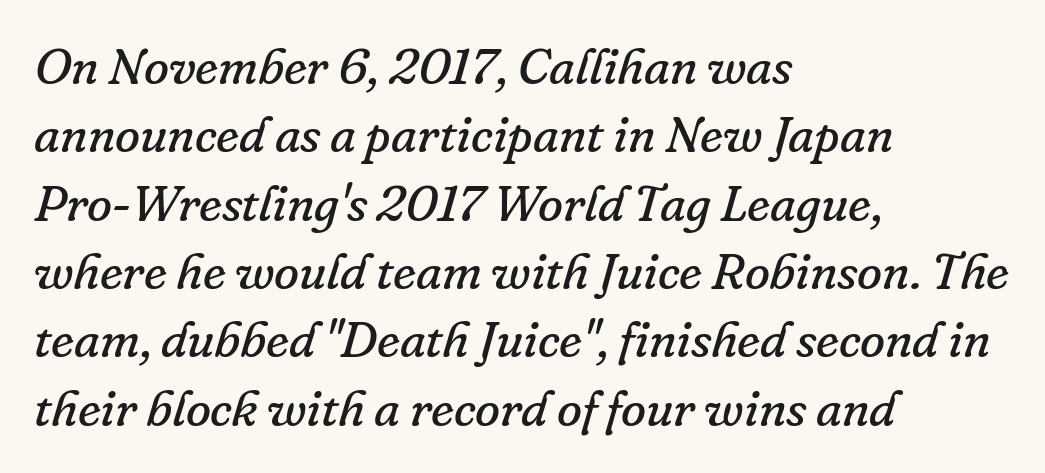
Note the varied advance widths — an 'i' is clearly narrower than an 'm'. These lines keep a tight, regular rhythm from letter to letter. Check under the words: just untouched page. Reading down the block, your eye returns to a fixed left position each line.
